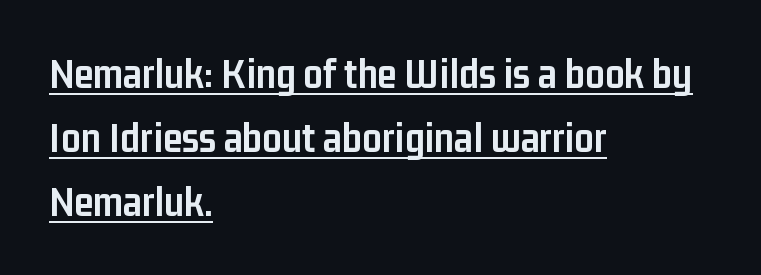
The image shows 43 px semibold, condensed sans-serif type, upright; set left-aligned, normal line spacing (1.49x), normal letter spacing, underlined; low stroke contrast and a medium x-height.
